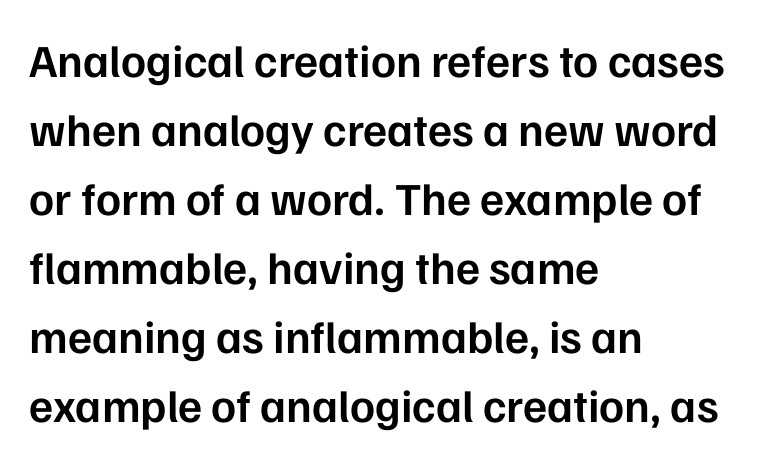
The image shows 46 px semibold sans-serif type, upright; set left-aligned, normal line spacing (1.5x), normal letter spacing, not underlined; low stroke contrast and a medium x-height.
